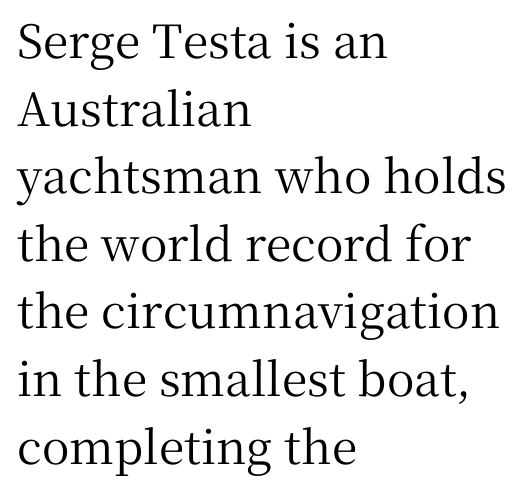
The image shows 46 px serif type, upright; set left-aligned, normal line spacing (1.47x), normal letter spacing, not underlined; medium stroke contrast and a medium x-height.
